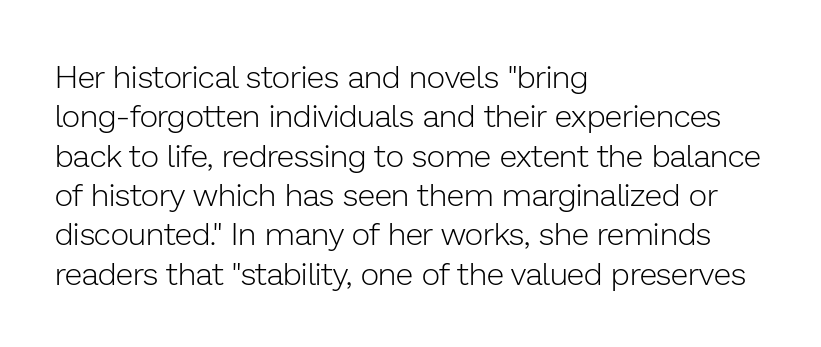
Q: Is the text bold? A: No.
Q: Is the text italic (slanted)? A: No, it is upright.
Q: Is the typeface a serif or a sans-serif typeface? A: Sans-serif.
Q: Is the text underlined? A: No.
Q: How is the paragraph aligned? A: Left-aligned.
Q: Is the spacing between letters normal or unusually wide? A: Normal.
Q: Width (condensed, normal, or wide)? A: Normal.
Q: Stroke contrast? A: Low.
Q: x-height? A: Medium.
Q: Monospaced? A: No.
